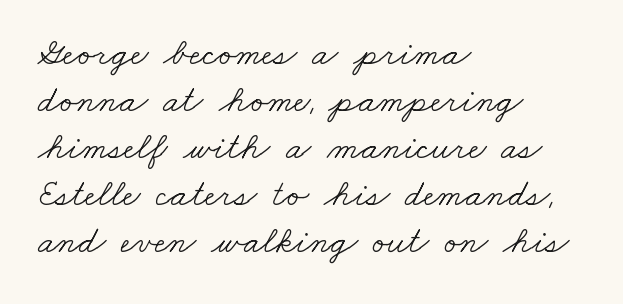
Check under the words: just untouched page. The letters sit at their default tracking, neither squeezed nor spread. No extra ink here — the face is not bold. This sample is left-justified, so line endings fall wherever the words run out.
